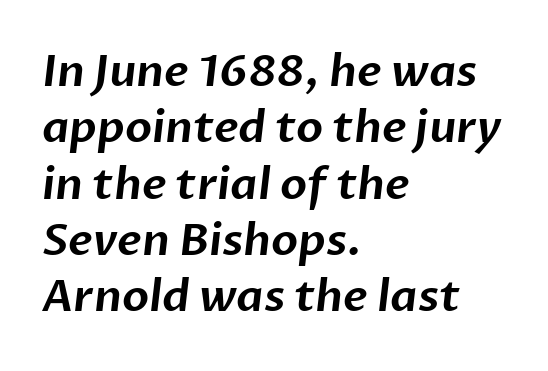
The image shows 44 px sans-serif type; set left-aligned, normal line spacing (1.28x), normal letter spacing, not underlined; low stroke contrast and a medium x-height.
